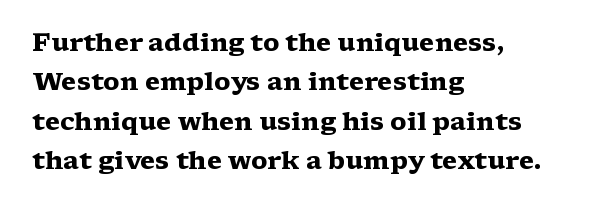
The image shows 25 px bold type, upright; set left-aligned, normal line spacing (1.58x), normal letter spacing, not underlined.
